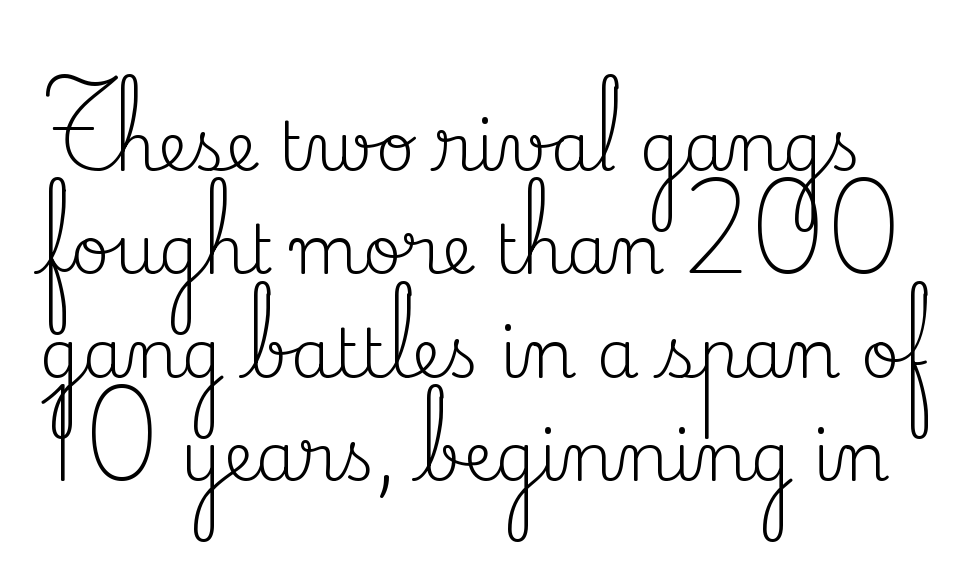
Q: Is the text bold? A: No.
Q: Is the text italic (slanted)? A: No, it is upright.
Q: Is the typeface a serif or a sans-serif typeface? A: Serif.
Q: Is the text underlined? A: No.
Q: Is the spacing between letters normal or unusually wide? A: Normal.
Q: Is the spacing between lines tight, normal or loose? A: Normal.
Q: Width (condensed, normal, or wide)? A: Normal.
Q: Stroke contrast? A: Medium.
Q: x-height? A: Small.
Q: Monospaced? A: No.
